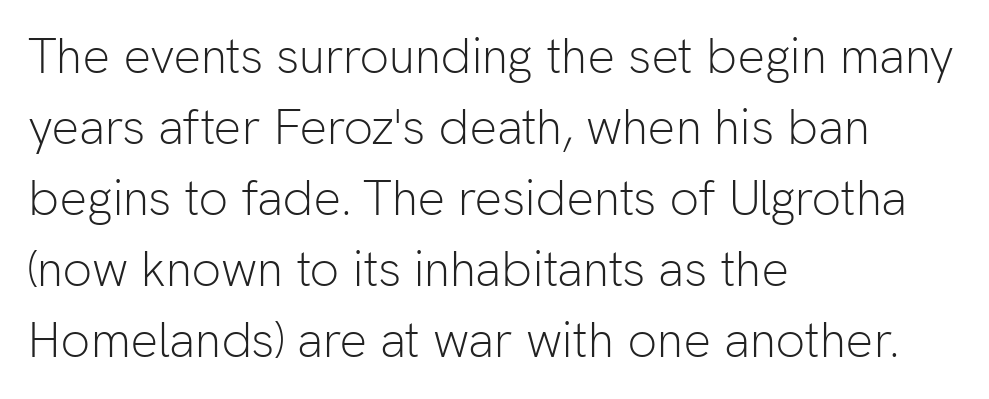
Q: Is the text bold? A: No.
Q: Is the text italic (slanted)? A: No, it is upright.
Q: Is the typeface a serif or a sans-serif typeface? A: Sans-serif.
Q: Is the text underlined? A: No.
Q: How is the paragraph aligned? A: Left-aligned.
Q: Is the spacing between letters normal or unusually wide? A: Normal.
Q: Is the spacing between lines tight, normal or loose? A: Normal.
Q: Width (condensed, normal, or wide)? A: Normal.
Q: Stroke contrast? A: Low.
Q: x-height? A: Medium.
Q: Monospaced? A: No.
